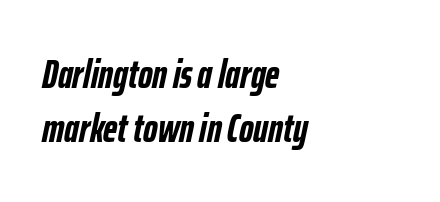
The image shows 40 px semibold, condensed type, italic (leaning right); set left-aligned, normal line spacing (1.34x), normal letter spacing, not underlined; low stroke contrast and a medium x-height.
